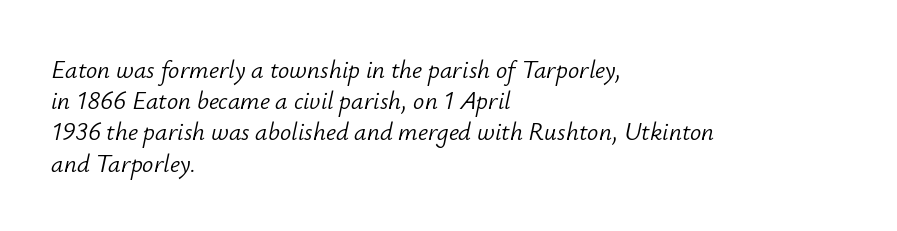
Q: Is the text bold? A: No.
Q: Is the text italic (slanted)? A: Yes, it leans right by about 12 degrees.
Q: Is the text underlined? A: No.
Q: How is the paragraph aligned? A: Left-aligned.
Q: Is the spacing between letters normal or unusually wide? A: Normal.
Q: Is the spacing between lines tight, normal or loose? A: Normal.
